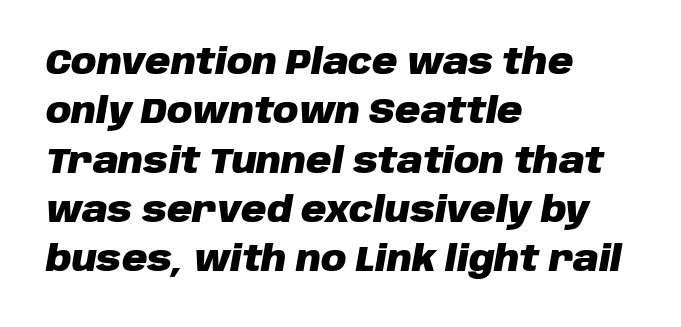
Q: Is the text bold? A: Yes.
Q: Is the text italic (slanted)? A: Yes, it leans right by about 10 degrees.
Q: Is the text underlined? A: No.
Q: How is the paragraph aligned? A: Left-aligned.
Q: Is the spacing between letters normal or unusually wide? A: Normal.
Q: Is the spacing between lines tight, normal or loose? A: Normal.
Q: Width (condensed, normal, or wide)? A: Normal.
Q: Stroke contrast? A: Low.
Q: x-height? A: Large.
Q: Monospaced? A: No.
